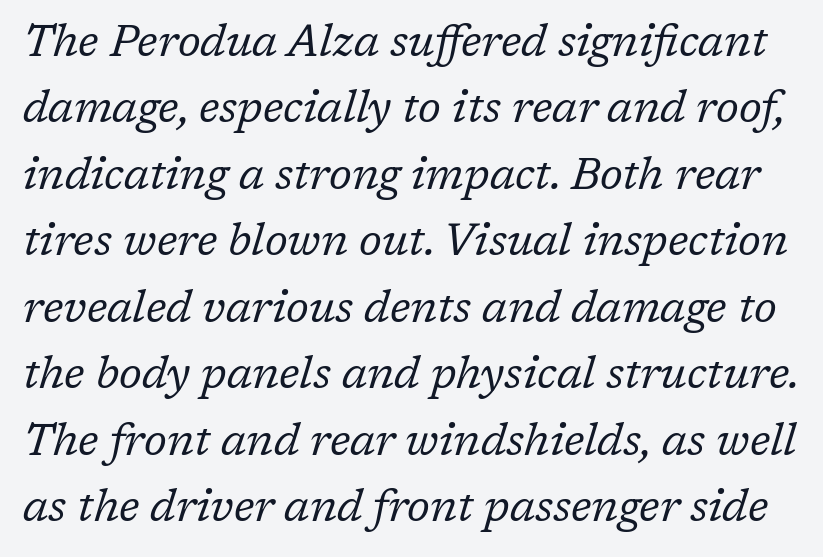
The image shows 44 px regular-weight serif type, italic (leaning right); set normal line spacing (1.51x), normal letter spacing, not underlined; low stroke contrast and a medium x-height.
